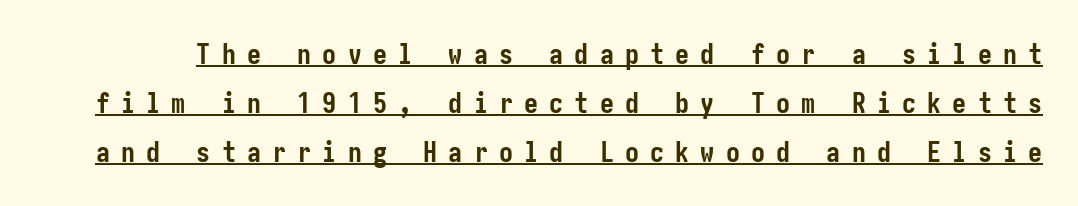
The image shows 28 px semibold, condensed sans-serif type, upright; set line spacing 1.75x, unusually wide letter spacing (+0.4 em), underlined; low stroke contrast and a medium x-height.
